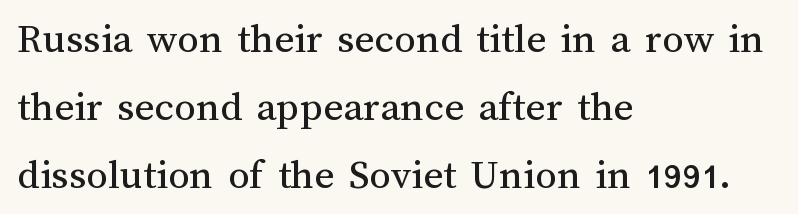
It's the straight-up-and-down kind of type. This sample keeps an unexceptional amount of space between lines. The rendering keeps characters at their native spacing. The typesetter chose a ragged-right arrangement here. The rendering uses natural spacing where letterforms have individual widths.
